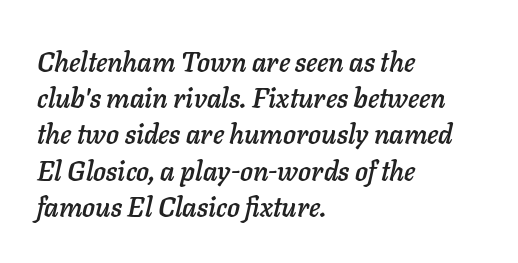
{"italic": "yes", "lean": "right", "slant_degrees": 11, "underline": "no", "align": "left", "line_spacing": "normal", "line_spacing_ratio": 1.34, "letter_spacing": "normal", "letter_spacing_em": 0.0, "glyph_px": 27}
